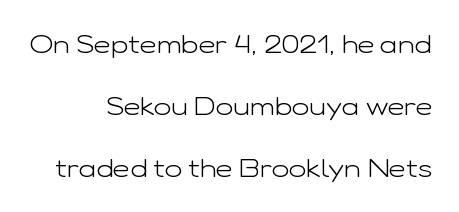
{"italic": "no", "bold": "no", "underline": "no", "line_spacing": "loose", "line_spacing_ratio": 2.39, "letter_spacing": "normal", "letter_spacing_em": 0.0, "glyph_px": 26}
